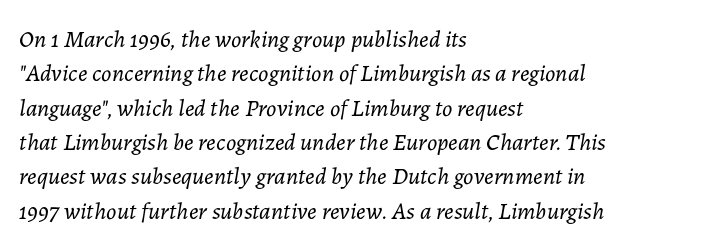
Q: Is the text bold? A: No.
Q: Is the text italic (slanted)? A: Yes, it leans right by about 7 degrees.
Q: Is the text underlined? A: No.
Q: How is the paragraph aligned? A: Left-aligned.
Q: Is the spacing between letters normal or unusually wide? A: Normal.
Q: Is the spacing between lines tight, normal or loose? A: Normal.
